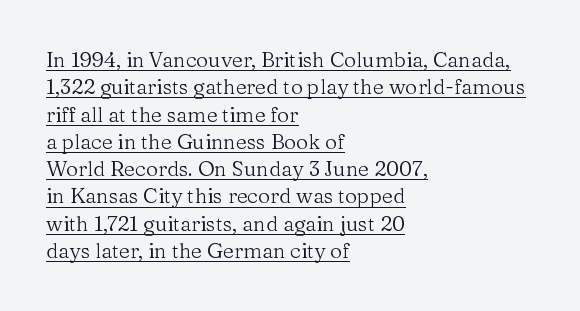
Q: Is the text bold? A: No.
Q: Is the text italic (slanted)? A: No, it is upright.
Q: Is the text underlined? A: Yes.
Q: How is the paragraph aligned? A: Left-aligned.
Q: Is the spacing between letters normal or unusually wide? A: Normal.
Q: Is the spacing between lines tight, normal or loose? A: Normal.
